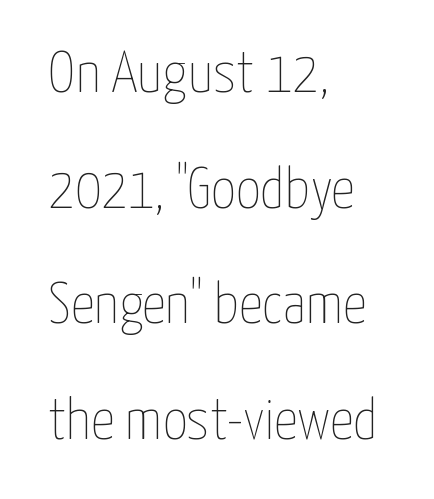
Q: Is the text bold? A: No.
Q: Is the text italic (slanted)? A: No, it is upright.
Q: Is the text underlined? A: No.
Q: How is the paragraph aligned? A: Left-aligned.
Q: Is the spacing between letters normal or unusually wide? A: Normal.
Q: Is the spacing between lines tight, normal or loose? A: Loose.
Q: Width (condensed, normal, or wide)? A: Condensed.
Q: Stroke contrast? A: Low.
Q: x-height? A: Medium.
Q: Monospaced? A: No.
